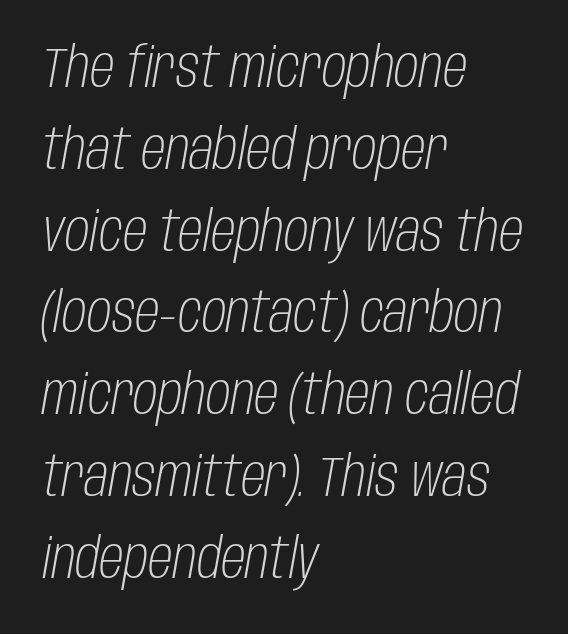
Proportional: the letters do not fall into vertical columns. The setting favours the left margin, as ordinary paragraphs usually do. Does extra space separate the letters? No, they use regular spacing. How would I describe the line gaps? Plain and ordinary. Stem width sits at or under what a default text font uses. The typography opts for an oblique posture over an upright one.
